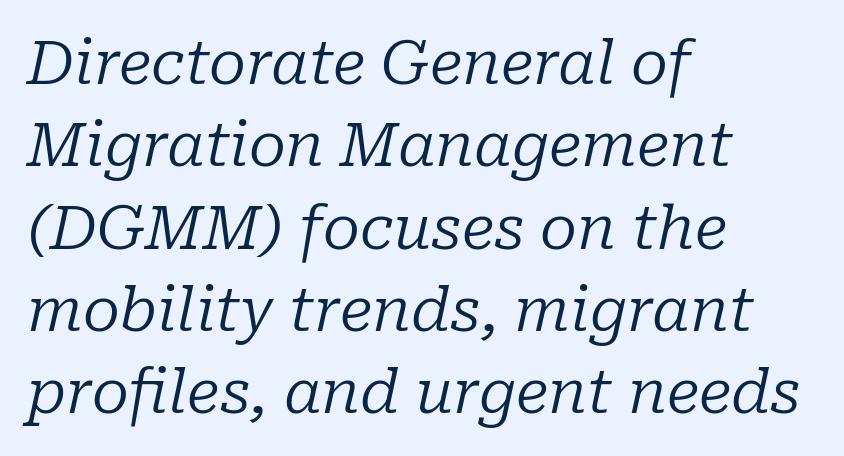
The image shows 61 px regular-weight serif type, italic (leaning right); set left-aligned, normal line spacing (1.35x), normal letter spacing, not underlined; low stroke contrast and a medium x-height.
